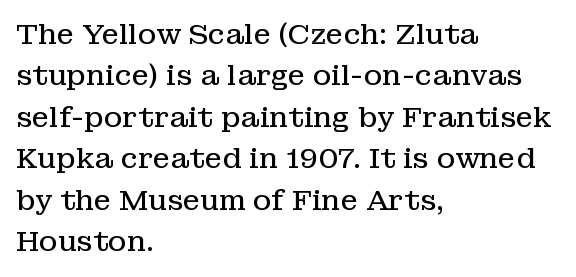
Q: Is the text bold? A: No.
Q: Is the text italic (slanted)? A: No, it is upright.
Q: Is the typeface a serif or a sans-serif typeface? A: Serif.
Q: Is the text underlined? A: No.
Q: How is the paragraph aligned? A: Left-aligned.
Q: Is the spacing between letters normal or unusually wide? A: Normal.
Q: Is the spacing between lines tight, normal or loose? A: Normal.
Q: Width (condensed, normal, or wide)? A: Normal.
Q: Stroke contrast? A: Low.
Q: x-height? A: Medium.
Q: Monospaced? A: No.
